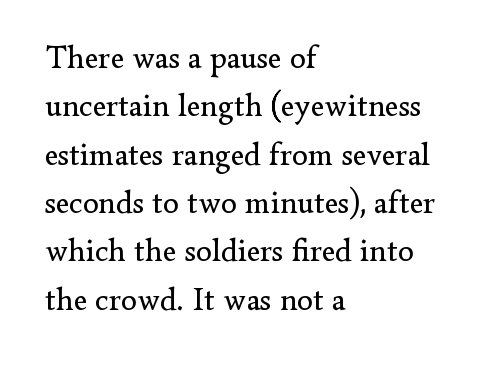
Character widths vary here, with narrow letters taking less room than wide ones. This reads as an unemphasized weight, regular at the heaviest. This rendering uses left alignment, leaving the right contour irregular. Upright lettering throughout.
